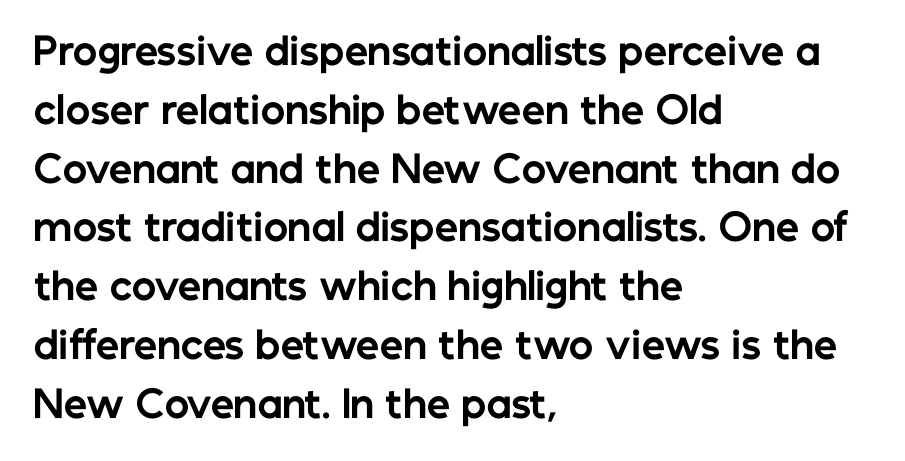
Each word holds together tightly as a unit, with standard inter-letter gaps. The space directly below the letters is spotless. Every letter is thick-stroked: bold, no question. These lines were composed using upright roman letters. Is there much room between lines? A standard amount, neither cramped nor airy. Are there feet on the stems? There aren't — it's a sans.
